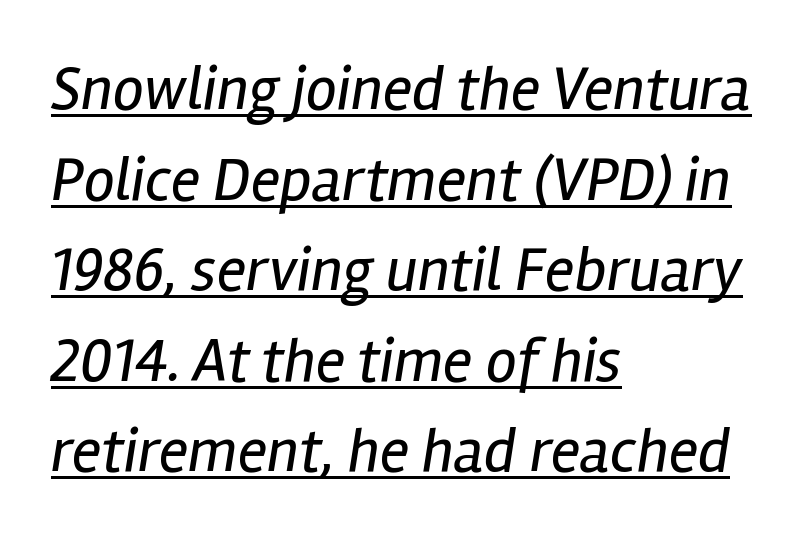
The image shows 62 px regular-weight, condensed type, italic (leaning right); set left-aligned, normal line spacing (1.46x), normal letter spacing, underlined; low stroke contrast and a medium x-height.
